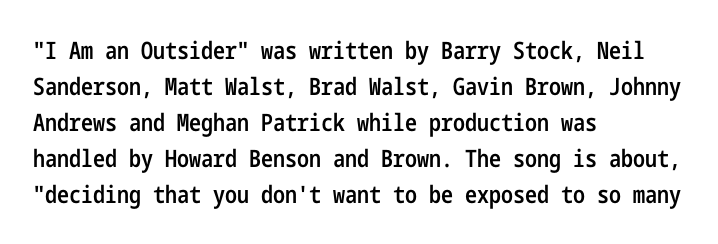
{"italic": "no", "bold": "semi", "underline": "no", "align": "left", "line_spacing": "normal", "line_spacing_ratio": 1.5, "letter_spacing": "normal", "letter_spacing_em": 0.0, "glyph_px": 24}
